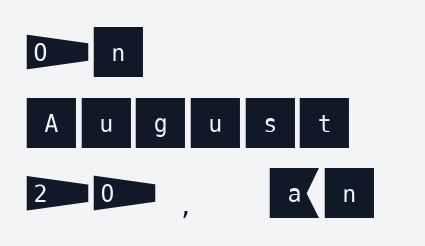
Q: Is the text italic (slanted)? A: No, it is upright.
Q: Is the typeface a serif or a sans-serif typeface? A: Sans-serif.
Q: Is the text underlined? A: No.
Q: How is the paragraph aligned? A: Left-aligned.
Q: Is the spacing between letters normal or unusually wide? A: Normal.
Q: Is the spacing between lines tight, normal or loose? A: Normal.
Q: Width (condensed, normal, or wide)? A: Normal.
Q: Stroke contrast? A: Medium.
Q: x-height? A: Large.
